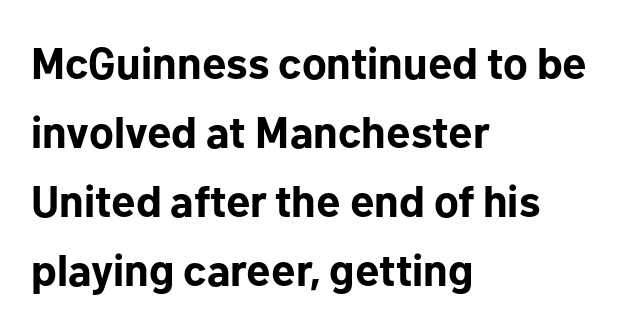
{"serif": "no", "italic": "no", "bold": "yes", "weight": "bold", "width": "normal", "stroke_contrast": "low", "x_height": "medium", "monospaced": "no", "underline": "no", "align": "left", "line_spacing": "normal", "line_spacing_ratio": 1.57, "letter_spacing": "normal", "letter_spacing_em": 0.0, "glyph_px": 44}
